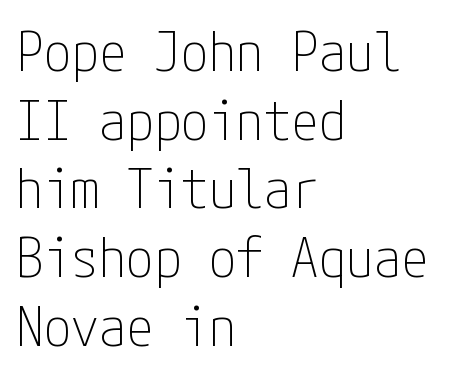
{"serif": "no", "italic": "no", "bold": "no", "weight": "thin", "width": "condensed", "stroke_contrast": "low", "x_height": "medium", "underline": "no", "align": "left", "line_spacing": "normal", "line_spacing_ratio": 1.25, "letter_spacing": "normal", "letter_spacing_em": 0.0, "glyph_px": 55}
